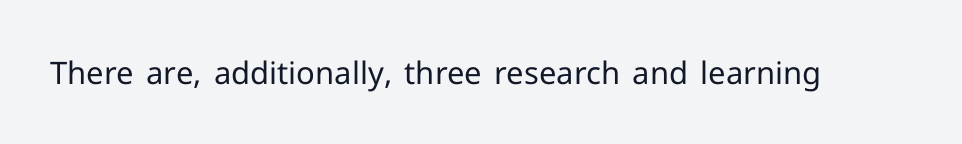
{"serif": "no", "italic": "no", "bold": "no", "weight": "regular", "width": "normal", "stroke_contrast": "low", "x_height": "medium", "monospaced": "no", "underline": "no", "letter_spacing": "normal", "letter_spacing_em": 0.0, "glyph_px": 31}
